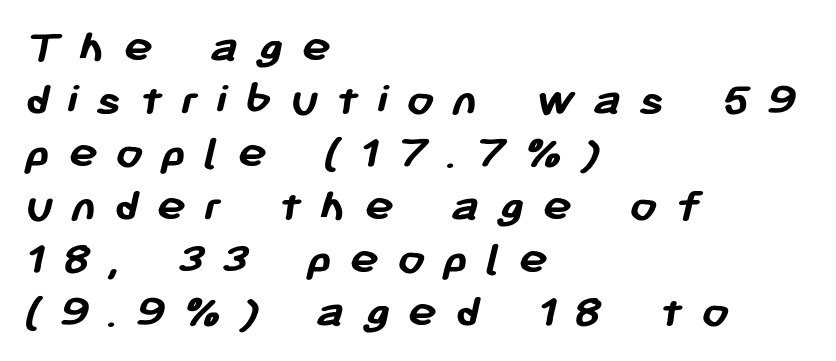
The image shows 49 px semibold sans-serif type; set left-aligned, tight line spacing (1.08x), unusually wide letter spacing (+0.36 em), not underlined; low stroke contrast and a medium x-height.
